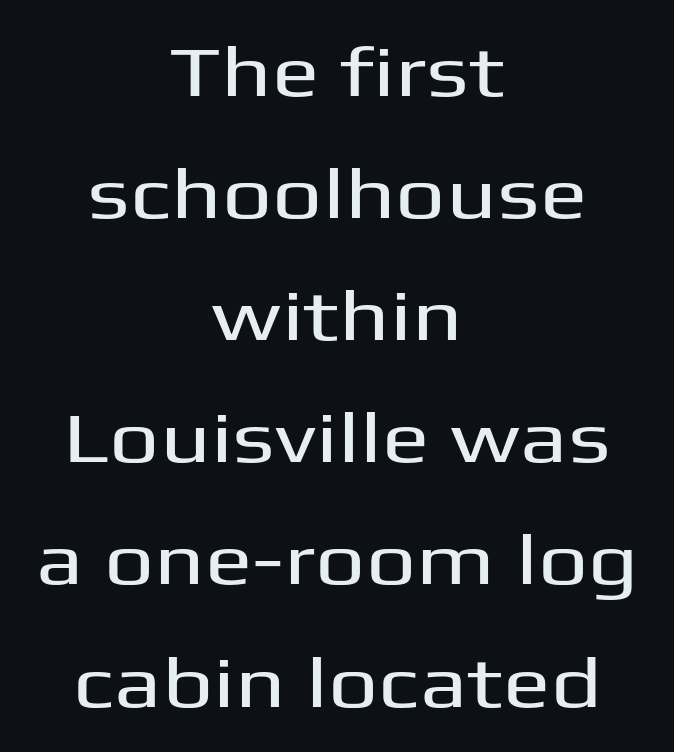
Q: Is the text italic (slanted)? A: No, it is upright.
Q: Is the typeface a serif or a sans-serif typeface? A: Sans-serif.
Q: Is the text underlined? A: No.
Q: How is the paragraph aligned? A: Centered.
Q: Is the spacing between letters normal or unusually wide? A: Normal.
Q: Width (condensed, normal, or wide)? A: Wide.
Q: Stroke contrast? A: Medium.
Q: x-height? A: Medium.
Q: Monospaced? A: No.
